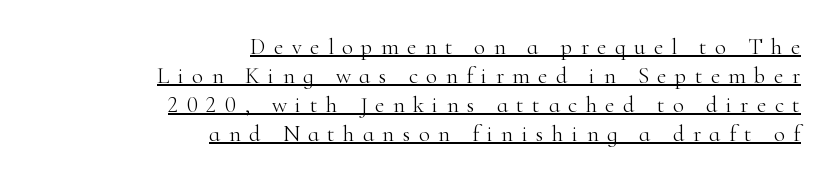
The image shows 23 px text type, upright; set right-aligned, normal line spacing (1.26x), unusually wide letter spacing (+0.36 em), underlined.
